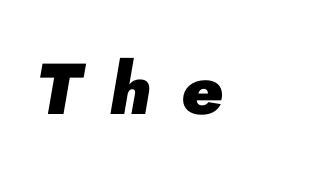
{"italic": "yes", "lean": "right", "slant_degrees": 10, "bold": "yes", "weight": "heavy", "width": "normal", "stroke_contrast": "low", "x_height": "small", "monospaced": "no", "underline": "no", "letter_spacing": "wide", "letter_spacing_em": 0.41, "glyph_px": 72}
